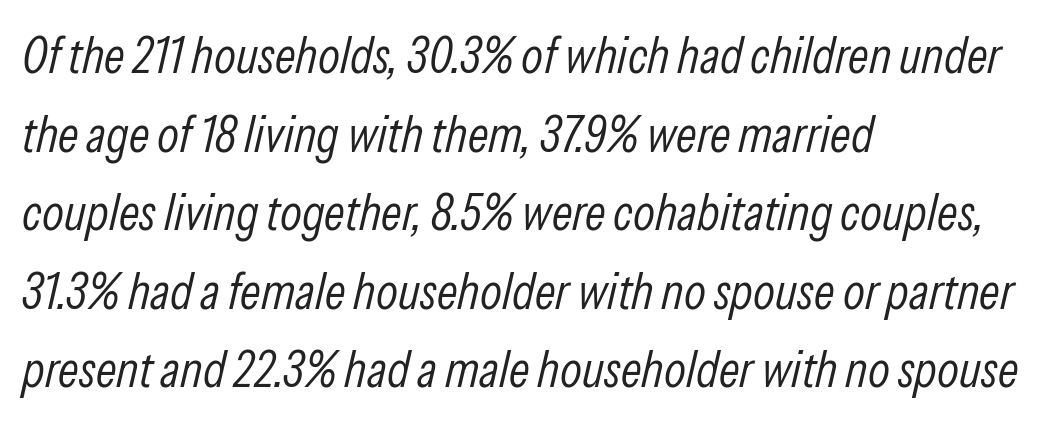
Q: Is the text bold? A: No.
Q: Is the text italic (slanted)? A: Yes, it leans right by about 13 degrees.
Q: Is the text underlined? A: No.
Q: How is the paragraph aligned? A: Left-aligned.
Q: Is the spacing between letters normal or unusually wide? A: Normal.
Q: Is the spacing between lines tight, normal or loose? A: Normal.
Q: Width (condensed, normal, or wide)? A: Condensed.
Q: Stroke contrast? A: Low.
Q: x-height? A: Medium.
Q: Monospaced? A: No.
